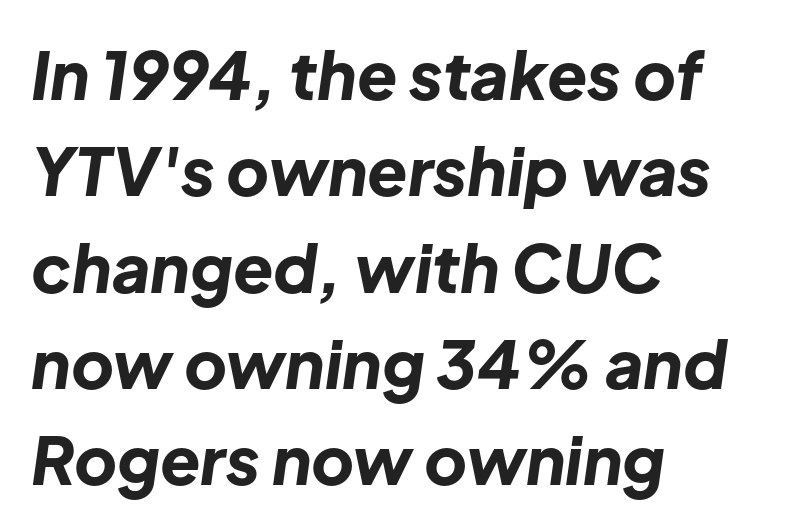
Q: Is the text bold? A: Yes.
Q: Is the text italic (slanted)? A: Yes, it leans right by about 8 degrees.
Q: Is the text underlined? A: No.
Q: How is the paragraph aligned? A: Left-aligned.
Q: Is the spacing between letters normal or unusually wide? A: Normal.
Q: Is the spacing between lines tight, normal or loose? A: Normal.
Q: Width (condensed, normal, or wide)? A: Normal.
Q: Stroke contrast? A: Low.
Q: x-height? A: Medium.
Q: Monospaced? A: No.
